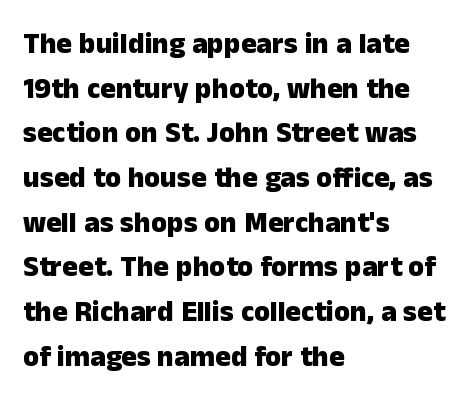
The image shows 29 px heavy sans-serif type, upright; set left-aligned, normal line spacing (1.54x), normal letter spacing, not underlined; low stroke contrast and a medium x-height.
